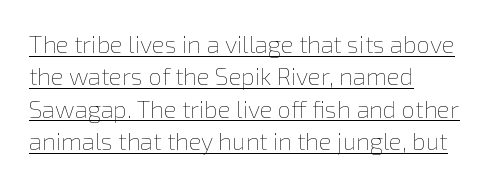
The image shows 24 px text type, upright; set left-aligned, normal line spacing (1.35x), normal letter spacing, underlined.
